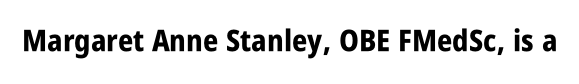
The image shows 30 px bold, condensed sans-serif type, upright; set normal letter spacing, not underlined; low stroke contrast and a large x-height.
